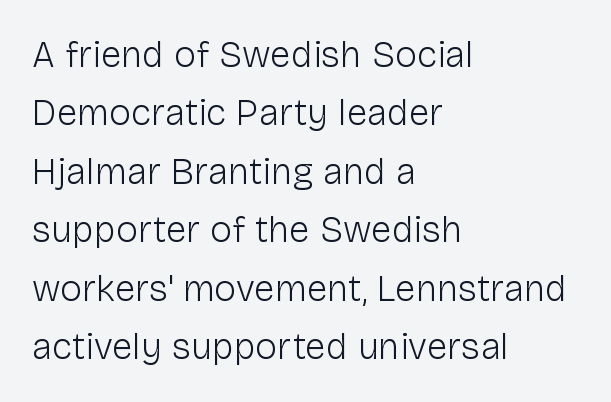
The image shows 37 px light sans-serif type, upright; set left-aligned, normal line spacing (1.58x), normal letter spacing, not underlined; low stroke contrast and a medium x-height.
